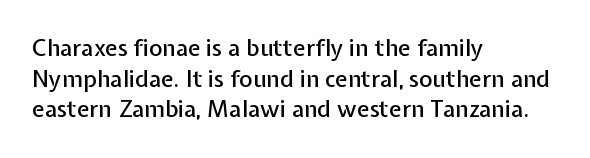
{"italic": "no", "underline": "no", "align": "left", "line_spacing": "normal", "line_spacing_ratio": 1.33, "letter_spacing": "normal", "letter_spacing_em": 0.0, "glyph_px": 23}
